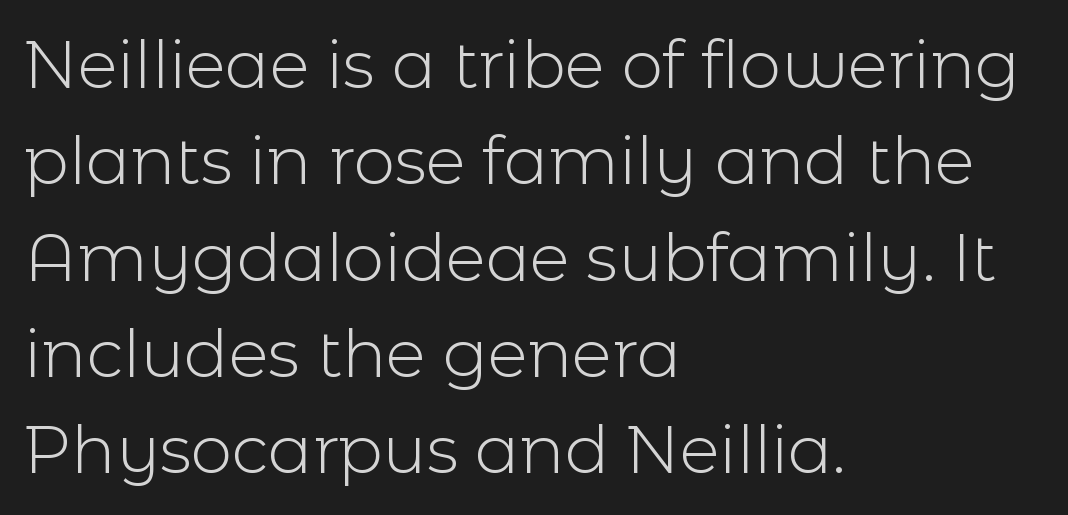
Descenders hang freely into open space. Ascenders rise straight up at ninety degrees. Does the copy run flush right? No — it runs flush left. Grotesque or geometric, the face here clearly has no serifs. Is the letter spacing exaggerated? No — it looks like the ordinary default.
